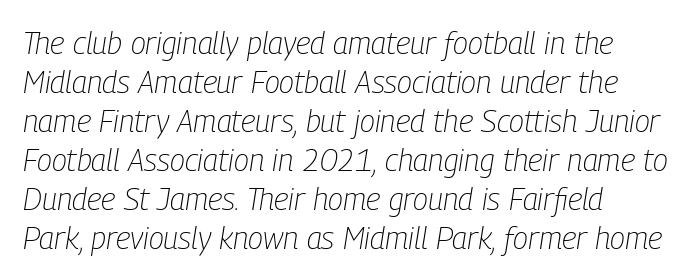
Each word holds together tightly as a unit, with standard inter-letter gaps. Each letter keeps its own natural width here, so spacing adapts to shape. Slanted lettering throughout. Horizontal alignment here is leftward, the default for most running prose. Weight: in the light-to-regular range.
